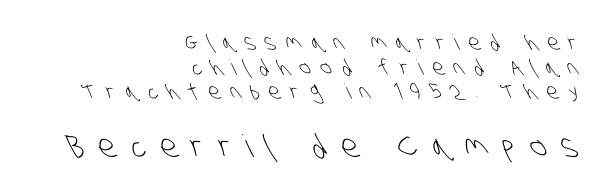
The image shows 31 px light, condensed sans-serif type; set right-aligned, line spacing 1.17x, unusually wide letter spacing (+0.48 em), not underlined; the second (bottom) block is 1.48x larger; low stroke contrast and a large x-height.
